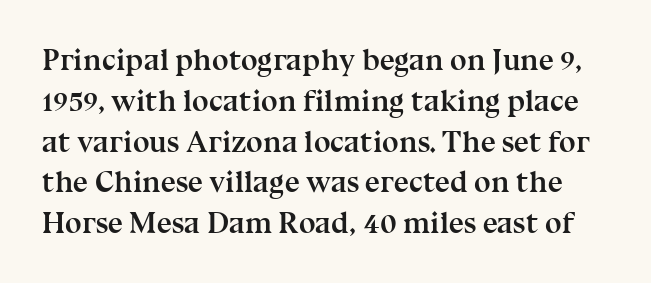
Here the designer chose a conventional face with non-uniform glyph widths. This is roman type, the default non-slanted kind. Rows of type keep a routine distance in the vertical direction. How heavy is the stroke? Heavy — this is a bold. Spacing between characters is what you'd get straight out of the box. The space directly below the letters is spotless.
